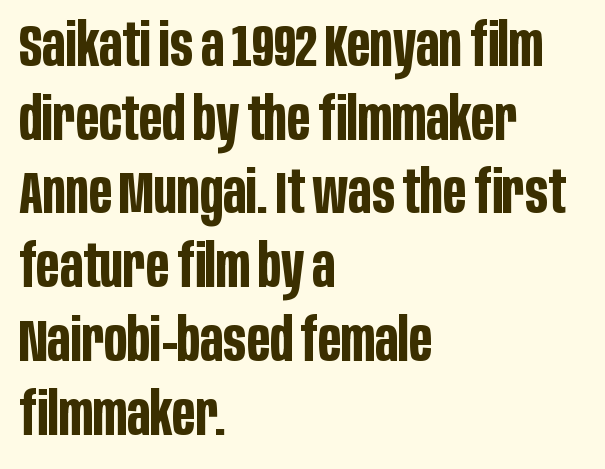
The image shows 59 px bold, condensed sans-serif type, upright; set left-aligned, normal line spacing (1.25x), normal letter spacing, not underlined; low stroke contrast and a large x-height.
